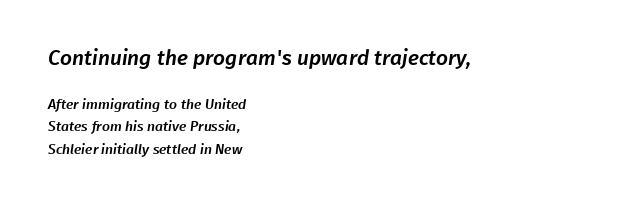
Q: Is the text underlined? A: No.
Q: How is the paragraph aligned? A: Left-aligned.
Q: Is the spacing between letters normal or unusually wide? A: Normal.
Q: Is the spacing between lines tight, normal or loose? A: Normal.
Q: Which block of text is set in a larger size, the first (top) or the second (bottom)? A: The first (top) one.
